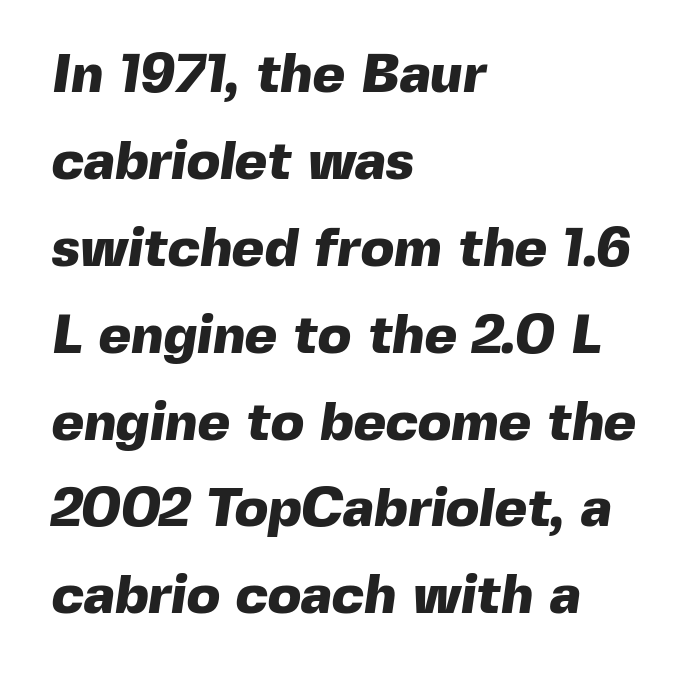
{"serif": "no", "bold": "yes", "weight": "heavy", "width": "normal", "x_height": "medium", "monospaced": "no", "underline": "no", "align": "left", "line_spacing": "normal", "line_spacing_ratio": 1.58, "letter_spacing": "normal", "letter_spacing_em": 0.0, "glyph_px": 55}
